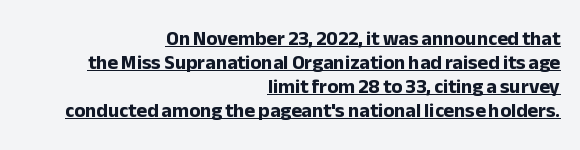
The image shows 20 px bold type, upright; set right-aligned, line spacing 1.2x, normal letter spacing, underlined.
